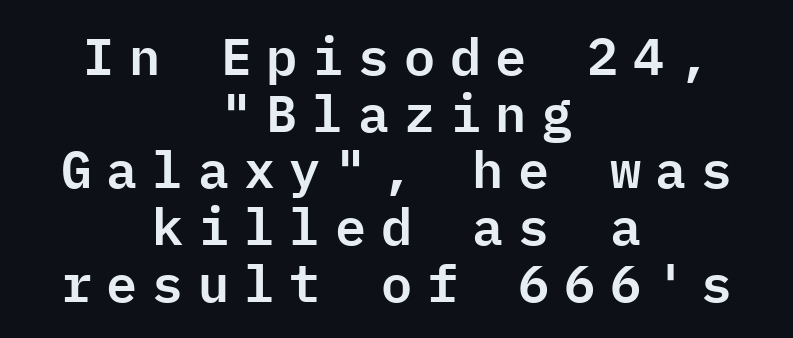
{"serif": "no", "italic": "no", "width": "normal", "stroke_contrast": "low", "x_height": "medium", "monospaced": "yes", "underline": "no", "align": "center", "line_spacing": "tight", "line_spacing_ratio": 1.09, "letter_spacing": "wide", "letter_spacing_em": 0.28, "glyph_px": 52}
